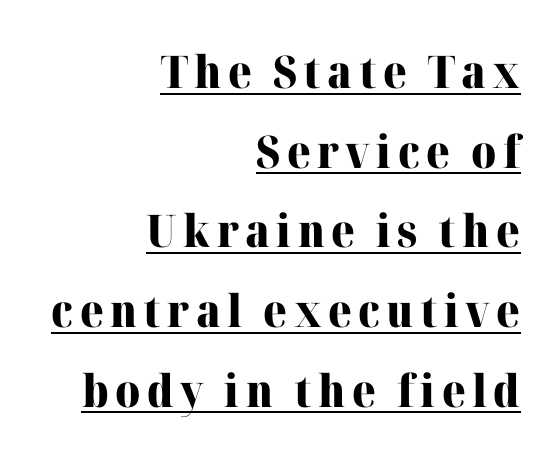
{"serif": "yes", "italic": "no", "bold": "yes", "weight": "heavy", "width": "normal", "stroke_contrast": "high", "x_height": "medium", "monospaced": "no", "underline": "yes", "align": "right", "line_spacing_ratio": 1.77, "glyph_px": 45}
